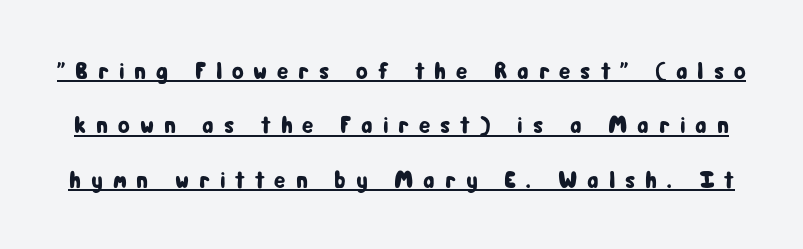
{"italic": "no", "underline": "yes", "line_spacing": "loose", "line_spacing_ratio": 2.27, "letter_spacing": "wide", "letter_spacing_em": 0.41, "glyph_px": 24}
